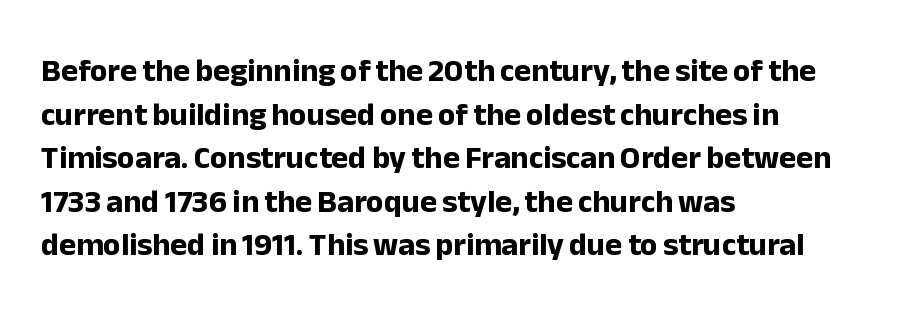
{"serif": "no", "italic": "no", "bold": "yes", "weight": "bold", "width": "normal", "stroke_contrast": "low", "x_height": "medium", "monospaced": "no", "underline": "no", "align": "left", "line_spacing": "normal", "line_spacing_ratio": 1.36, "letter_spacing": "normal", "letter_spacing_em": 0.0, "glyph_px": 32}
